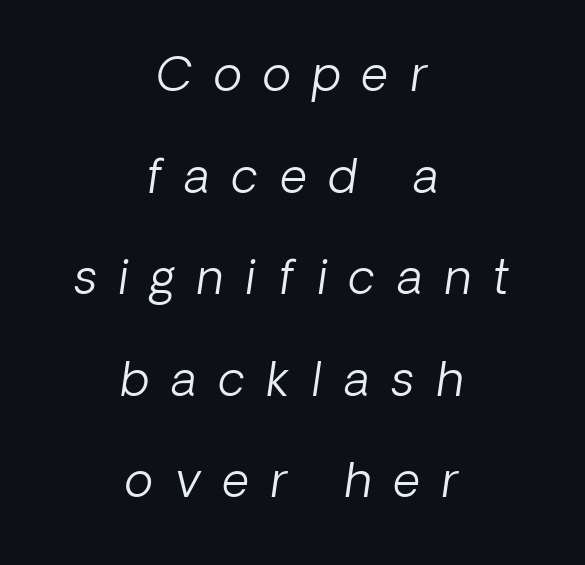
Q: Is the text bold? A: No.
Q: Is the text italic (slanted)? A: Yes, it leans right by about 8 degrees.
Q: Is the text underlined? A: No.
Q: How is the paragraph aligned? A: Centered.
Q: Is the spacing between letters normal or unusually wide? A: Unusually wide.
Q: Is the spacing between lines tight, normal or loose? A: Loose.
Q: Width (condensed, normal, or wide)? A: Normal.
Q: Stroke contrast? A: Low.
Q: x-height? A: Medium.
Q: Monospaced? A: No.
